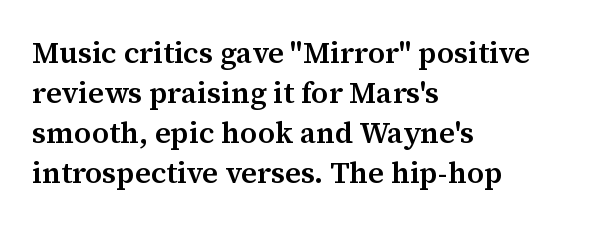
Q: Is the text bold? A: Semi-bold.
Q: Is the text italic (slanted)? A: No, it is upright.
Q: Is the typeface a serif or a sans-serif typeface? A: Serif.
Q: Is the text underlined? A: No.
Q: How is the paragraph aligned? A: Left-aligned.
Q: Is the spacing between letters normal or unusually wide? A: Normal.
Q: Is the spacing between lines tight, normal or loose? A: Normal.
Q: Width (condensed, normal, or wide)? A: Normal.
Q: Stroke contrast? A: Medium.
Q: x-height? A: Medium.
Q: Monospaced? A: No.
